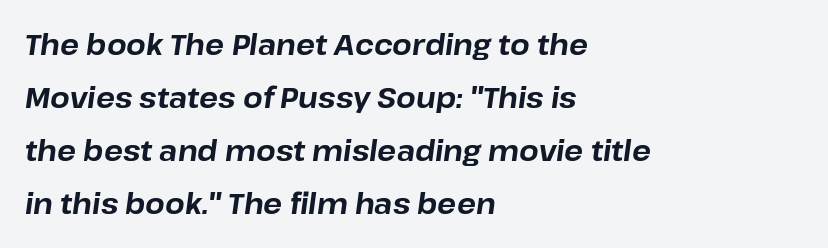
{"italic": "yes", "lean": "right", "slant_degrees": 8, "bold": "yes", "weight": "bold", "width": "normal", "stroke_contrast": "low", "x_height": "medium", "monospaced": "no", "underline": "no", "align": "left", "line_spacing_ratio": 1.89, "letter_spacing": "normal", "letter_spacing_em": 0.0, "glyph_px": 28}
